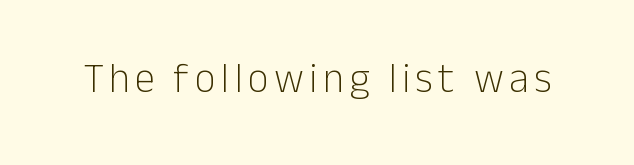
Stroke mass is kept to a normal reading level or below. The gap between lines stays unmarked. The designer went with a sans here, leaving each stem footless. A typesetter would mark this as roman, not italic. Do the characters align in a grid? No, the font is proportional.
